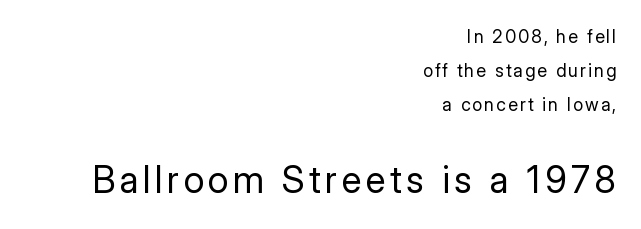
The image shows 37 px regular-weight sans-serif type, upright; set right-aligned, loose line spacing (1.9x), not underlined; the second (bottom) block is 2.06x larger; low stroke contrast and a medium x-height.
